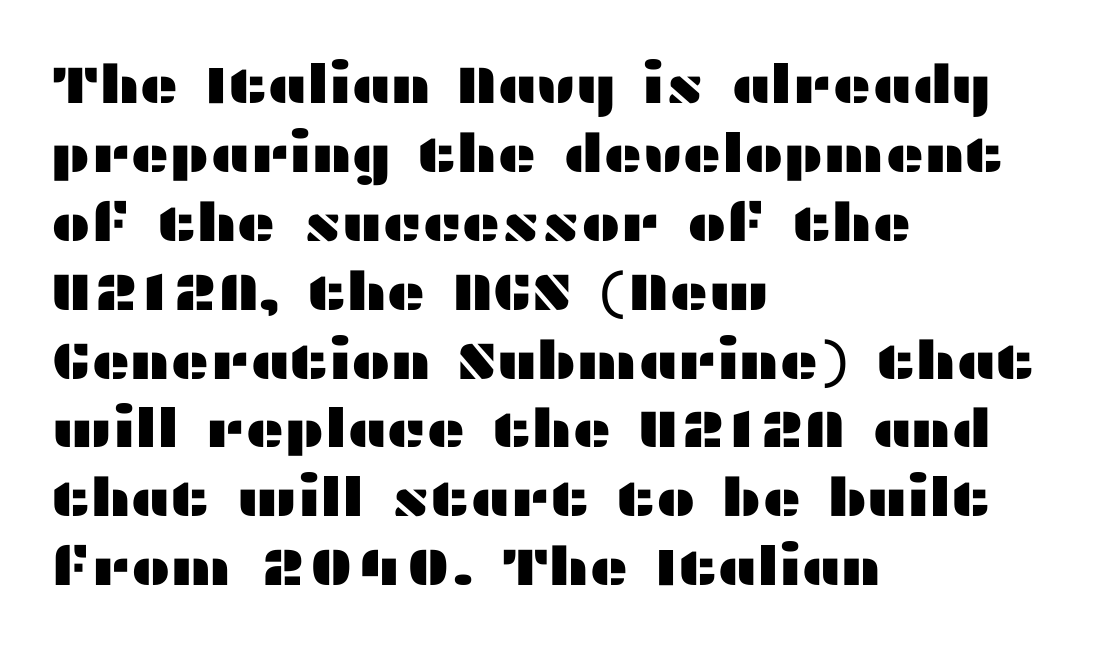
Q: Is the text italic (slanted)? A: No, it is upright.
Q: Is the typeface a serif or a sans-serif typeface? A: Sans-serif.
Q: Is the text underlined? A: No.
Q: How is the paragraph aligned? A: Left-aligned.
Q: Is the spacing between letters normal or unusually wide? A: Normal.
Q: Is the spacing between lines tight, normal or loose? A: Normal.
Q: Width (condensed, normal, or wide)? A: Wide.
Q: Stroke contrast? A: Medium.
Q: x-height? A: Medium.
Q: Monospaced? A: No.
